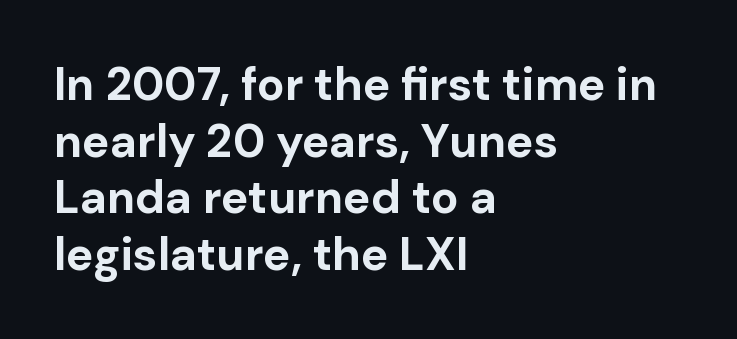
Q: Is the text bold? A: Yes.
Q: Is the text italic (slanted)? A: No, it is upright.
Q: Is the typeface a serif or a sans-serif typeface? A: Sans-serif.
Q: Is the text underlined? A: No.
Q: How is the paragraph aligned? A: Left-aligned.
Q: Is the spacing between letters normal or unusually wide? A: Normal.
Q: Width (condensed, normal, or wide)? A: Normal.
Q: Stroke contrast? A: Low.
Q: x-height? A: Medium.
Q: Monospaced? A: No.
